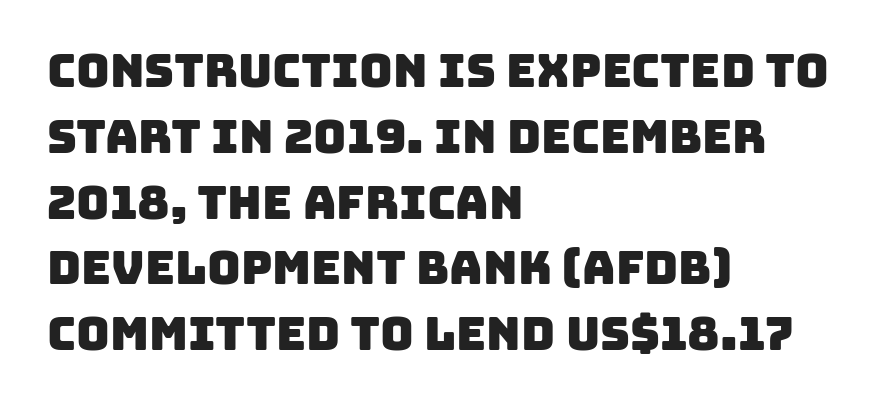
Words float on clear page, feet unadorned. Reading down the block, your eye returns to a fixed left position each line. Letterform terminals end flat and unadorned throughout the passage. Proportional: the letters do not fall into vertical columns.
